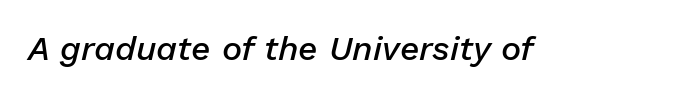
{"italic": "yes", "lean": "right", "slant_degrees": 13, "bold": "semi", "weight": "semibold", "width": "normal", "stroke_contrast": "low", "x_height": "medium", "monospaced": "no", "underline": "no", "letter_spacing": "normal", "letter_spacing_em": 0.0, "glyph_px": 34}
